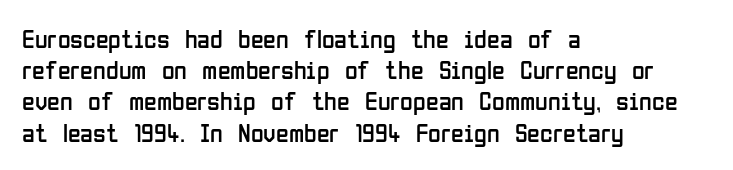
Q: Is the text bold? A: No.
Q: Is the text italic (slanted)? A: No, it is upright.
Q: Is the text underlined? A: No.
Q: How is the paragraph aligned? A: Left-aligned.
Q: Is the spacing between letters normal or unusually wide? A: Normal.
